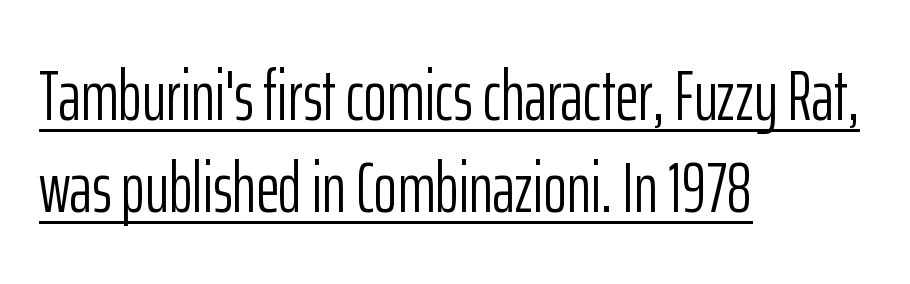
Q: Is the text bold? A: No.
Q: Is the text italic (slanted)? A: No, it is upright.
Q: Is the typeface a serif or a sans-serif typeface? A: Sans-serif.
Q: Is the text underlined? A: Yes.
Q: How is the paragraph aligned? A: Left-aligned.
Q: Is the spacing between letters normal or unusually wide? A: Normal.
Q: Is the spacing between lines tight, normal or loose? A: Normal.
Q: Width (condensed, normal, or wide)? A: Condensed.
Q: Stroke contrast? A: Low.
Q: x-height? A: Medium.
Q: Monospaced? A: No.
